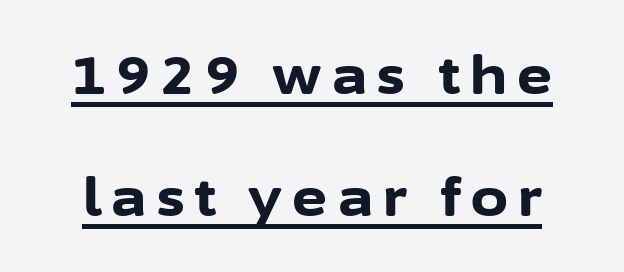
The image shows 53 px bold sans-serif type, upright; set loose line spacing (2.3x), unusually wide letter spacing (+0.2 em), underlined; low stroke contrast and a medium x-height.
